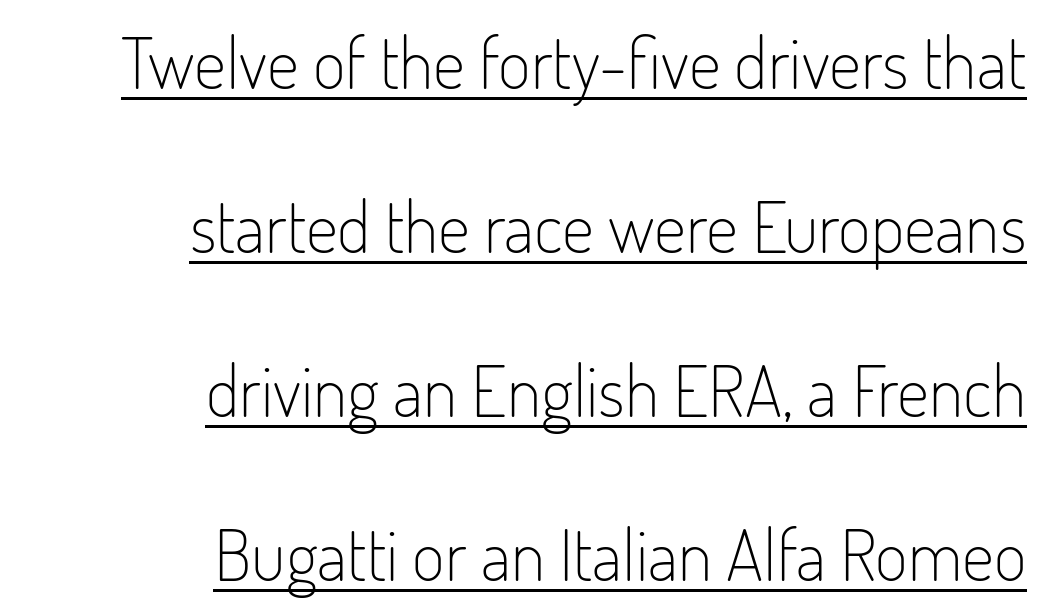
Casual observation: everything's shoved over to the right. This rendering employs a face without finishing strokes, i.e., a sans-serif. Students, note that the glyphs here touch the page at normal intervals. Each letter keeps its own natural width here, so spacing adapts to shape.
